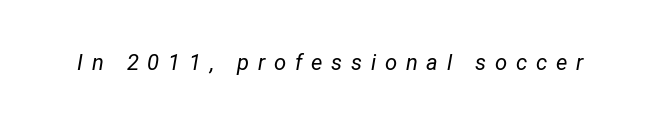
The image shows 22 px text type, italic (leaning right); set unusually wide letter spacing (+0.4 em), not underlined.
